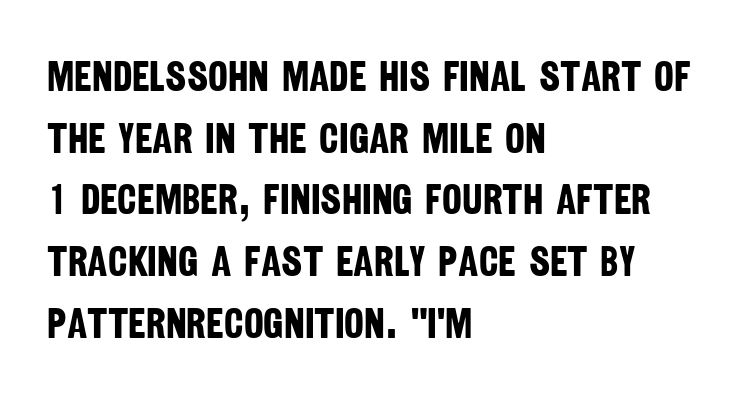
Q: Is the text bold? A: Yes.
Q: Is the typeface a serif or a sans-serif typeface? A: Sans-serif.
Q: Is the text underlined? A: No.
Q: How is the paragraph aligned? A: Left-aligned.
Q: Is the spacing between letters normal or unusually wide? A: Normal.
Q: Is the spacing between lines tight, normal or loose? A: Normal.
Q: Width (condensed, normal, or wide)? A: Condensed.
Q: Stroke contrast? A: Low.
Q: x-height? A: Large.
Q: Monospaced? A: No.
